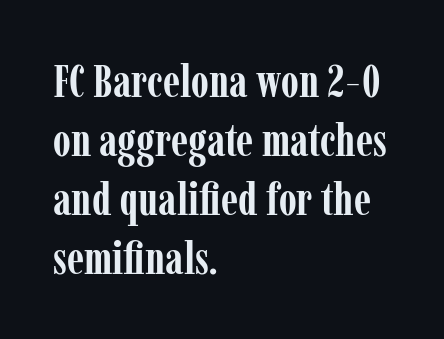
{"serif": "yes", "italic": "no", "bold": "yes", "weight": "semibold", "width": "condensed", "stroke_contrast": "low", "x_height": "medium", "monospaced": "no", "underline": "no", "align": "left", "line_spacing": "normal", "line_spacing_ratio": 1.28, "letter_spacing": "normal", "letter_spacing_em": 0.0, "glyph_px": 46}
